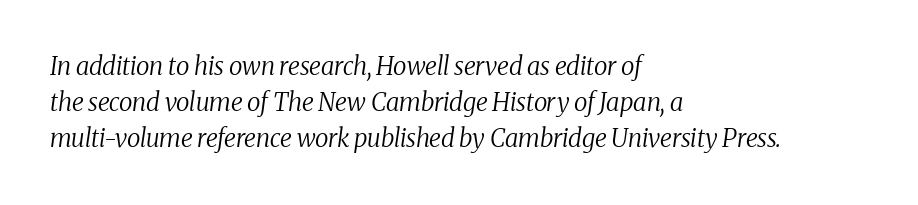
{"italic": "yes", "lean": "right", "slant_degrees": 8, "bold": "no", "underline": "no", "align": "left", "line_spacing": "normal", "line_spacing_ratio": 1.45, "letter_spacing": "normal", "letter_spacing_em": 0.0, "glyph_px": 25}
